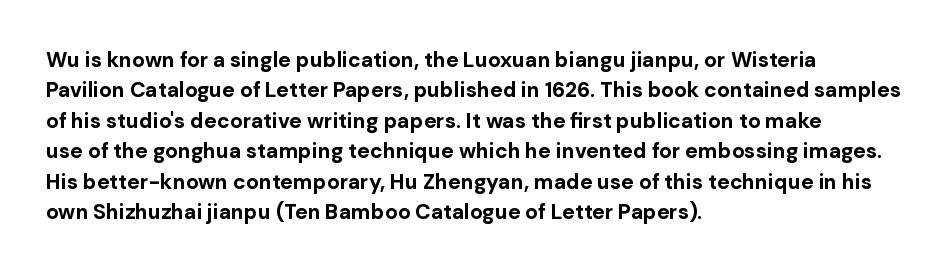
Q: Is the text bold? A: Yes.
Q: Is the text italic (slanted)? A: No, it is upright.
Q: Is the text underlined? A: No.
Q: How is the paragraph aligned? A: Left-aligned.
Q: Is the spacing between letters normal or unusually wide? A: Normal.
Q: Is the spacing between lines tight, normal or loose? A: Normal.
